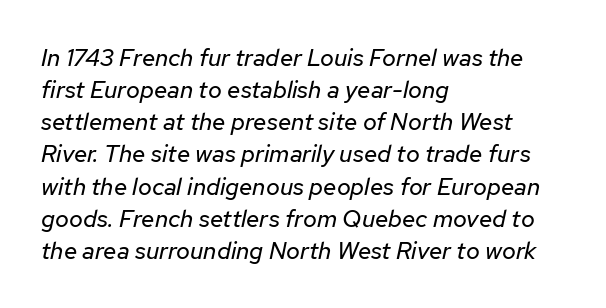
{"italic": "yes", "lean": "right", "slant_degrees": 12, "bold": "no", "underline": "no", "align": "left", "line_spacing": "normal", "line_spacing_ratio": 1.34, "letter_spacing": "normal", "letter_spacing_em": 0.0, "glyph_px": 24}
